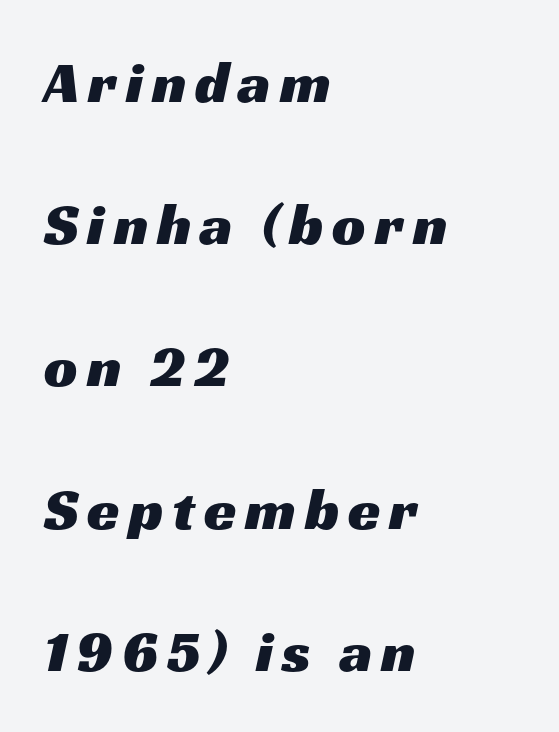
Does the copy run flush right? No — it runs flush left. The glyphs are unaccompanied by any horizontal stroke below them. You could not count columns in this text — the font is proportionally spaced. Honestly, the rows look like they've been pulled way apart.
